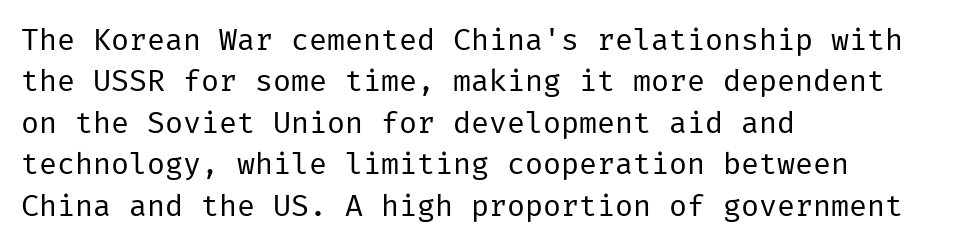
Reading down the column, the eye jumps a familiar distance to each next line. The strip under each line holds only bare page. When letters stand straight like this, we call the style roman or upright. Summary of weight: not heavy and not bold.
